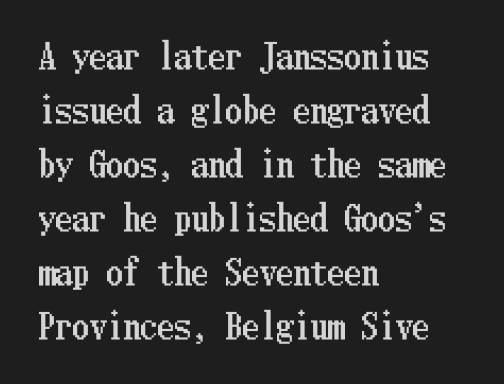
{"italic": "no", "width": "condensed", "stroke_contrast": "low", "x_height": "medium", "underline": "no", "align": "left", "line_spacing": "normal", "line_spacing_ratio": 1.59, "letter_spacing": "normal", "letter_spacing_em": 0.0, "glyph_px": 34}
